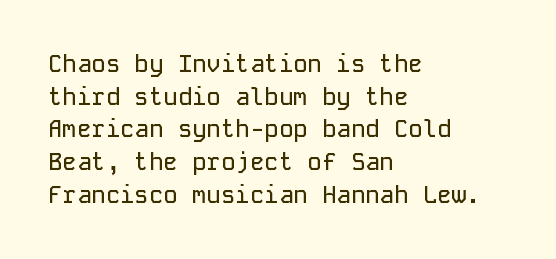
The vertical gap from one line to the next is medium. The rendering keeps characters at their native spacing. The axis of the letterforms is exactly vertical. Bare-footed words on every line. In CSS terms this would be text-align: left.
